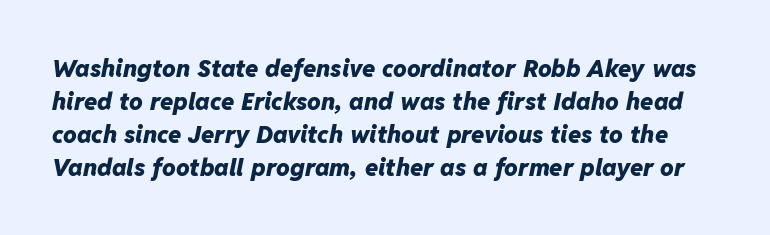
Q: Is the text bold? A: Yes.
Q: Is the text italic (slanted)? A: Yes, it leans right by about 11 degrees.
Q: Is the text underlined? A: No.
Q: Is the spacing between letters normal or unusually wide? A: Normal.
Q: Is the spacing between lines tight, normal or loose? A: Normal.
